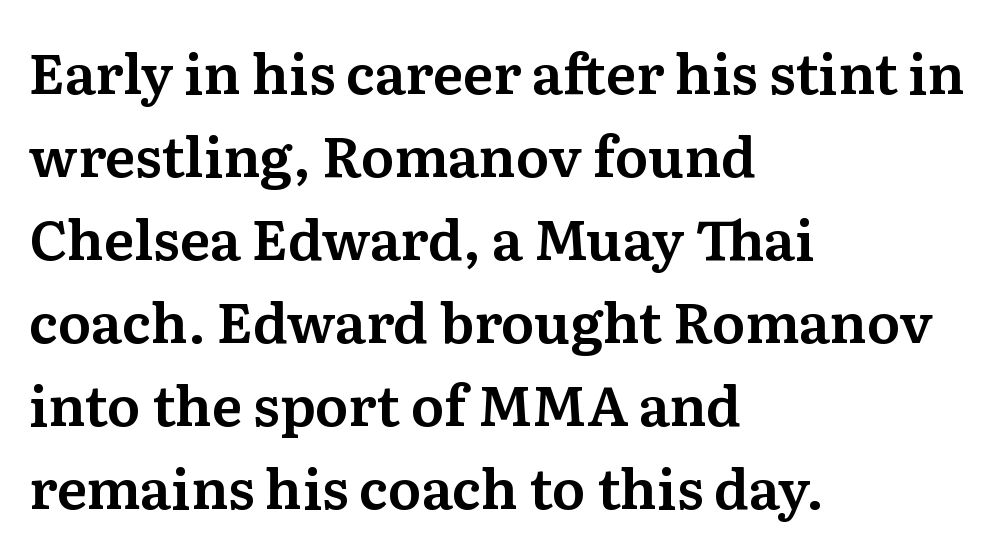
The image shows 55 px serif type, upright; set left-aligned, normal line spacing (1.51x), normal letter spacing, not underlined; medium stroke contrast and a medium x-height.
